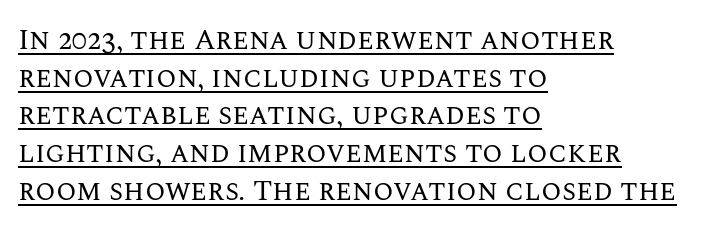
{"italic": "no", "bold": "no", "weight": "regular", "width": "normal", "stroke_contrast": "medium", "x_height": "large", "monospaced": "no", "underline": "yes", "align": "left", "line_spacing": "normal", "line_spacing_ratio": 1.3, "letter_spacing": "normal", "letter_spacing_em": 0.0, "glyph_px": 29}
